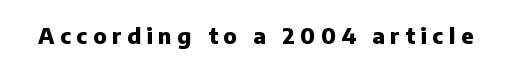
Q: Is the text bold? A: Yes.
Q: Is the text italic (slanted)? A: No, it is upright.
Q: Is the text underlined? A: No.
Q: Is the spacing between letters normal or unusually wide? A: Unusually wide.
